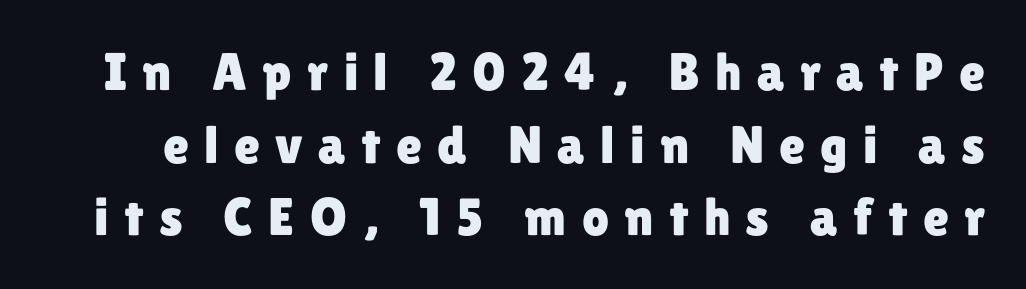
{"serif": "no", "italic": "no", "width": "normal", "stroke_contrast": "low", "x_height": "medium", "monospaced": "no", "underline": "no", "line_spacing": "normal", "line_spacing_ratio": 1.37, "letter_spacing": "wide", "letter_spacing_em": 0.29, "glyph_px": 53}
